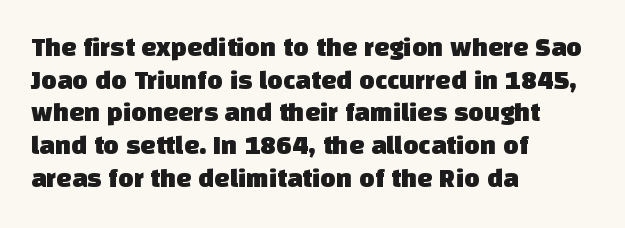
Q: Is the text underlined? A: No.
Q: How is the paragraph aligned? A: Left-aligned.
Q: Is the spacing between letters normal or unusually wide? A: Normal.
